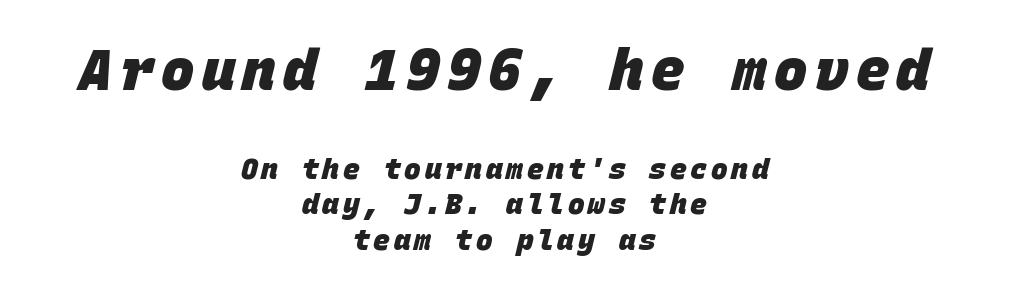
Q: Is the text bold? A: Yes.
Q: Is the typeface a serif or a sans-serif typeface? A: Sans-serif.
Q: Is the text underlined? A: No.
Q: How is the paragraph aligned? A: Centered.
Q: Is the spacing between lines tight, normal or loose? A: Normal.
Q: Which block of text is set in a larger size, the first (top) or the second (bottom)? A: The first (top) one.
Q: Width (condensed, normal, or wide)? A: Normal.
Q: Stroke contrast? A: Low.
Q: x-height? A: Large.
Q: Monospaced? A: Yes.
